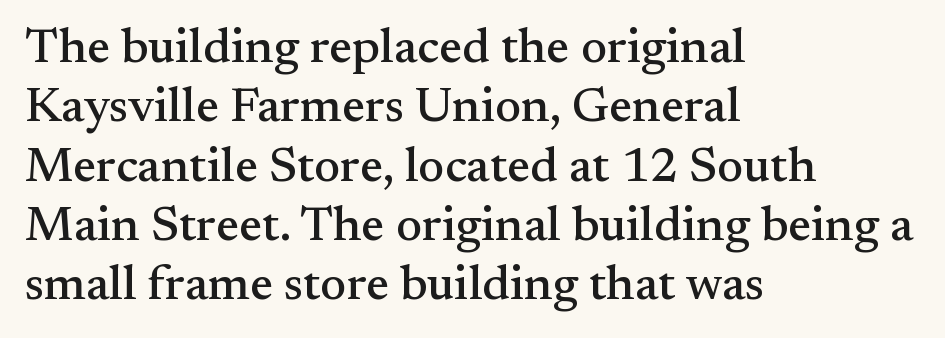
The image shows 49 px serif type, upright; set left-aligned, line spacing 1.21x, normal letter spacing, not underlined; medium stroke contrast and a small x-height.
